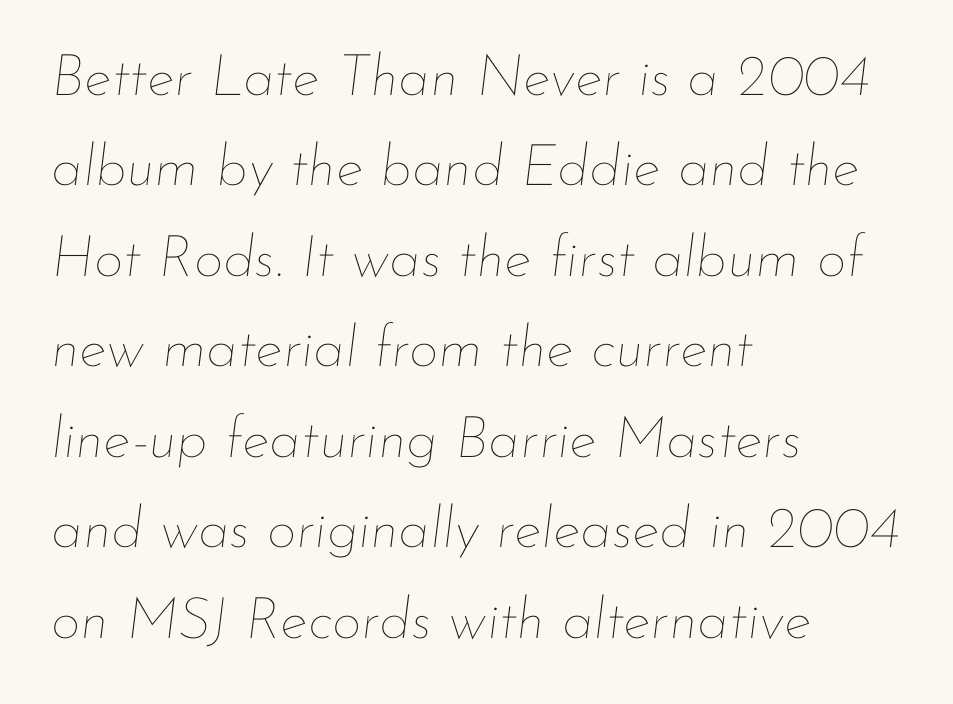
The image shows 58 px thin type, italic (leaning right); set left-aligned, normal line spacing (1.56x), normal letter spacing, not underlined; low stroke contrast and a small x-height.
